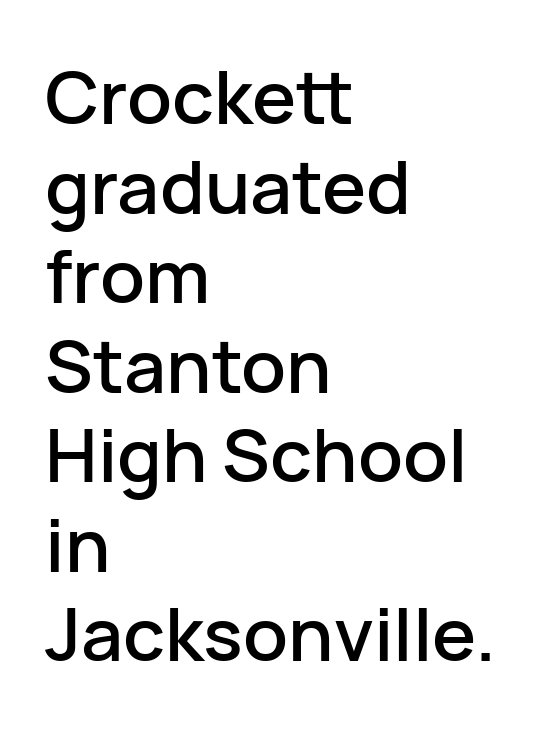
{"serif": "no", "italic": "no", "width": "normal", "stroke_contrast": "low", "x_height": "medium", "monospaced": "no", "underline": "no", "align": "left", "line_spacing_ratio": 1.21, "letter_spacing": "normal", "letter_spacing_em": 0.0, "glyph_px": 74}
